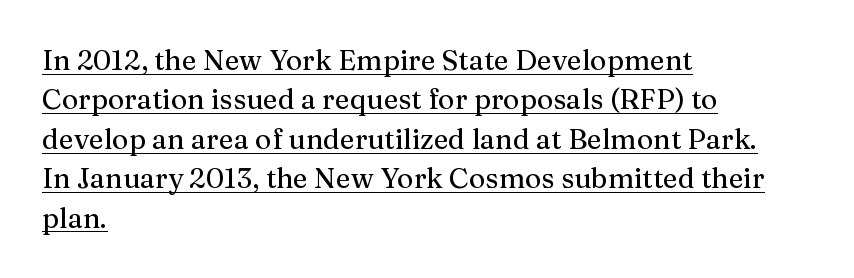
The image shows 28 px serif type, upright; set left-aligned, normal line spacing (1.41x), normal letter spacing, underlined; medium stroke contrast and a medium x-height.
